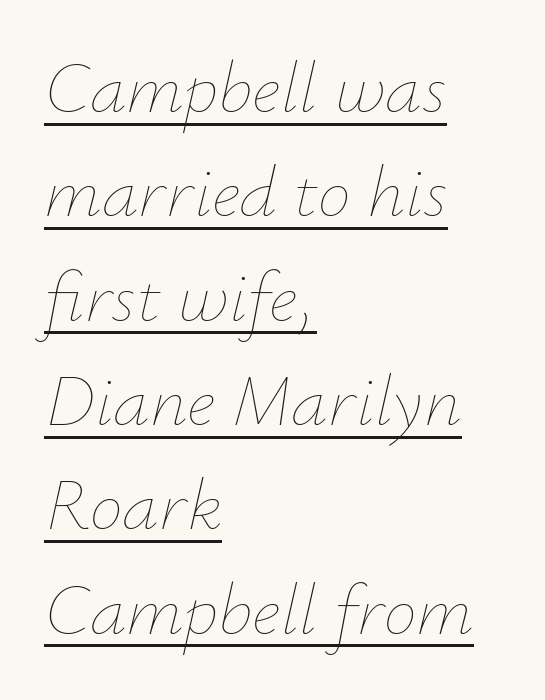
Q: Is the text bold? A: No.
Q: Is the text italic (slanted)? A: Yes, it leans right by about 12 degrees.
Q: Is the text underlined? A: Yes.
Q: How is the paragraph aligned? A: Left-aligned.
Q: Is the spacing between letters normal or unusually wide? A: Normal.
Q: Is the spacing between lines tight, normal or loose? A: Normal.
Q: Width (condensed, normal, or wide)? A: Normal.
Q: Stroke contrast? A: Low.
Q: x-height? A: Small.
Q: Monospaced? A: No.
